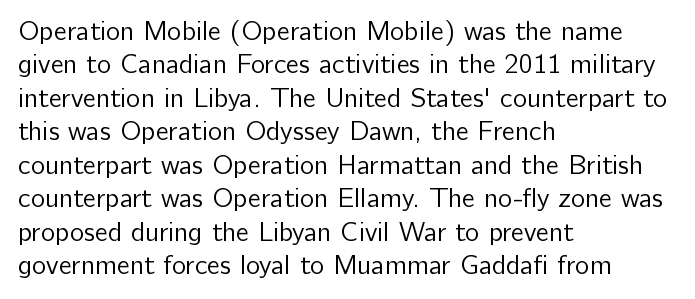
No letter is thick-stroked: the sample isn't bold. This rendering leaves character spacing at its baseline value. A bare baseline throughout the passage. Line beginnings align vertically; line endings do not. This sample uses an upright cut, with every glyph sitting square on the baseline.
